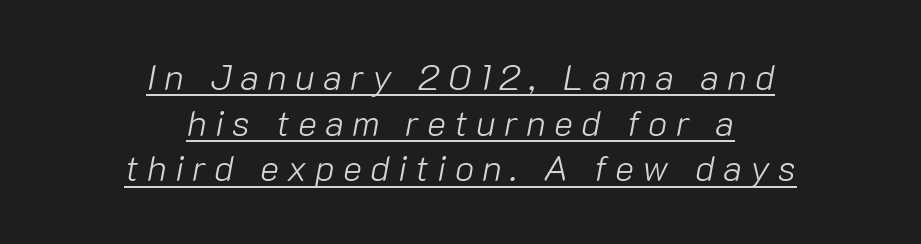
{"italic": "yes", "lean": "right", "slant_degrees": 10, "bold": "no", "weight": "light", "width": "normal", "stroke_contrast": "low", "x_height": "medium", "monospaced": "no", "underline": "yes", "align": "center", "line_spacing": "normal", "line_spacing_ratio": 1.27, "letter_spacing": "wide", "letter_spacing_em": 0.23, "glyph_px": 36}
